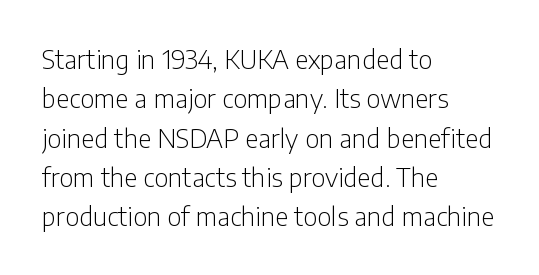
The image shows 26 px text type, upright; set left-aligned, normal line spacing (1.51x), normal letter spacing, not underlined.
